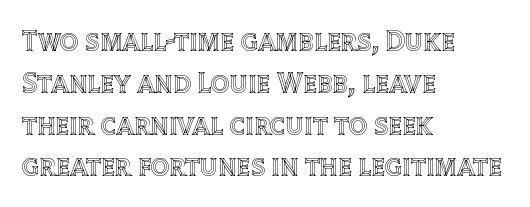
The image shows 29 px text type, upright; set left-aligned, normal line spacing (1.44x), normal letter spacing, not underlined; a large x-height.
